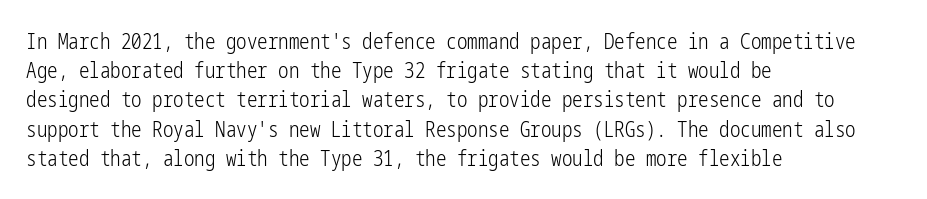
Tracking here is standard; glyphs follow each other at the usual distance. Heft: none added — not bold. These lines are set flush left with a ragged right edge. The letters stand straight up with perfectly vertical stems. Has an underline been added? It has not.
